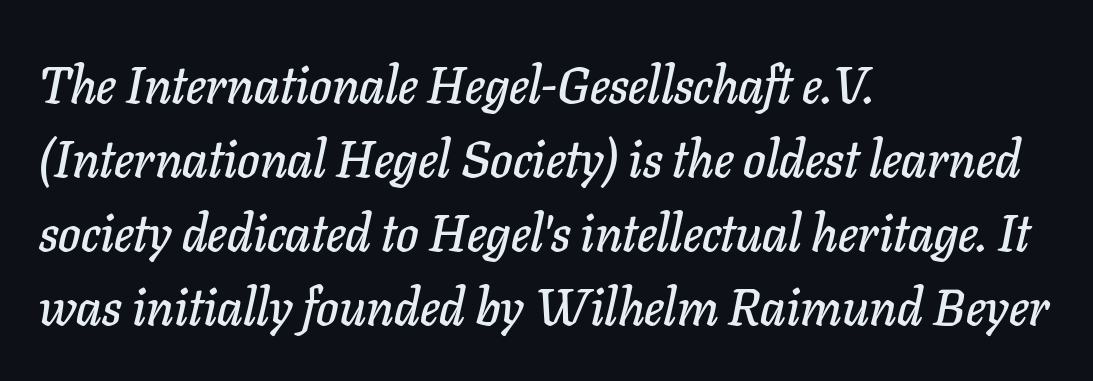
{"italic": "yes", "lean": "right", "slant_degrees": 11, "width": "normal", "stroke_contrast": "low", "x_height": "medium", "monospaced": "no", "underline": "no", "align": "left", "line_spacing": "normal", "line_spacing_ratio": 1.45, "letter_spacing": "normal", "letter_spacing_em": 0.0, "glyph_px": 51}
